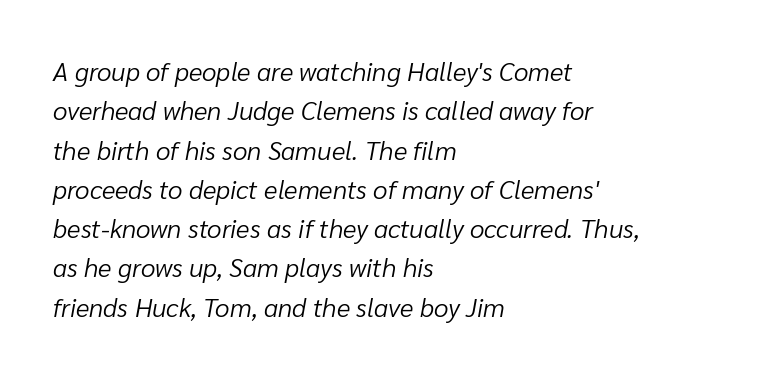
The image shows 26 px text type, italic (leaning right); set left-aligned, normal line spacing (1.51x), normal letter spacing, not underlined.
